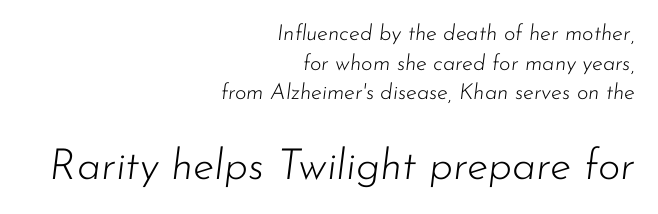
The image shows 43 px light type, italic (leaning right); set right-aligned, normal line spacing (1.35x), normal letter spacing, not underlined; the second (bottom) block is 1.95x larger; low stroke contrast and a small x-height.
